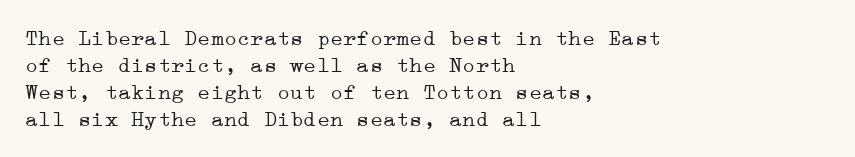
Beneath every word, the page is bare. The lettering holds an erect, upright posture throughout. Caption: face not bold, strokes unweighted. The gaps between neighbouring characters are ordinary and unremarkable.
